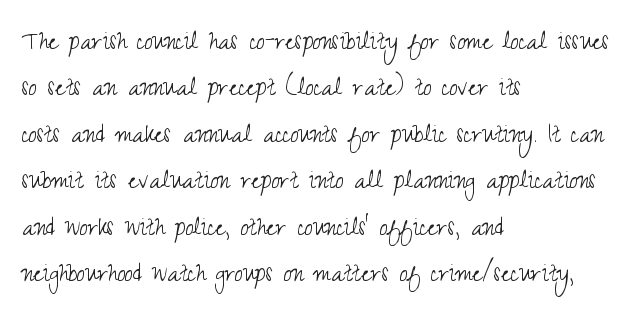
{"serif": "no", "italic": "no", "bold": "no", "weight": "light", "width": "condensed", "stroke_contrast": "medium", "x_height": "small", "monospaced": "no", "underline": "no", "align": "left", "line_spacing": "normal", "line_spacing_ratio": 1.6, "letter_spacing": "normal", "letter_spacing_em": 0.0, "glyph_px": 29}
